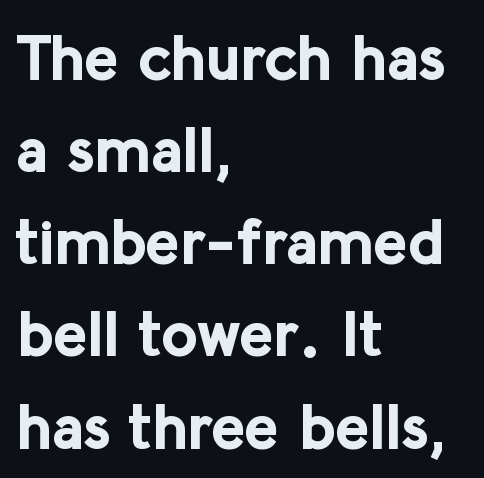
The image shows 64 px bold sans-serif type, upright; set left-aligned, normal line spacing (1.44x), normal letter spacing, not underlined; low stroke contrast and a medium x-height.
